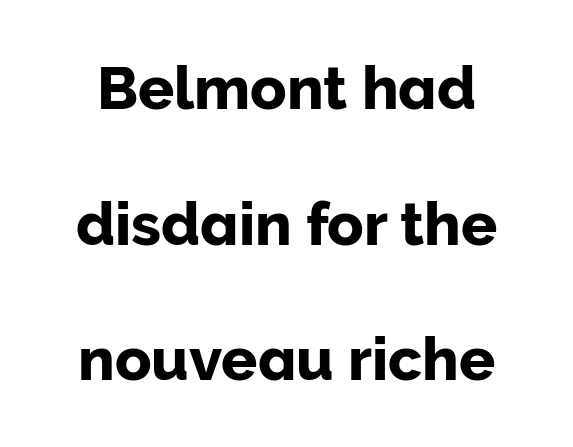
{"serif": "no", "italic": "no", "width": "normal", "stroke_contrast": "low", "x_height": "medium", "monospaced": "no", "underline": "no", "line_spacing": "loose", "line_spacing_ratio": 2.26, "letter_spacing": "normal", "letter_spacing_em": 0.0, "glyph_px": 60}
